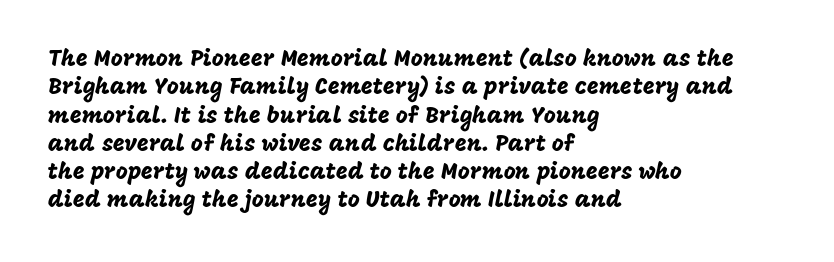
{"underline": "no", "align": "left", "line_spacing_ratio": 1.23, "letter_spacing": "normal", "letter_spacing_em": 0.0, "glyph_px": 23}
